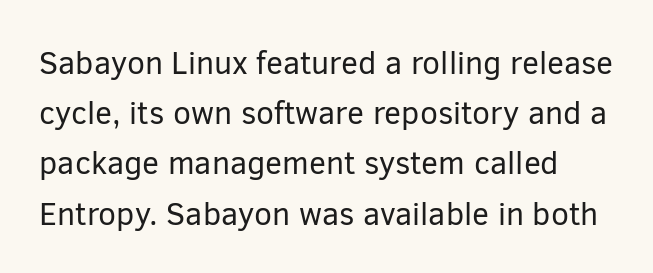
Weight: in the light-to-regular range. Bare-footed words on every line. Summary of vertical rhythm: regular, with standard interline spacing. Here the designer chose a conventional face with non-uniform glyph widths. You can tell from the bare stems that sans-serif type was used. Rendered with straight, roman letterforms.
